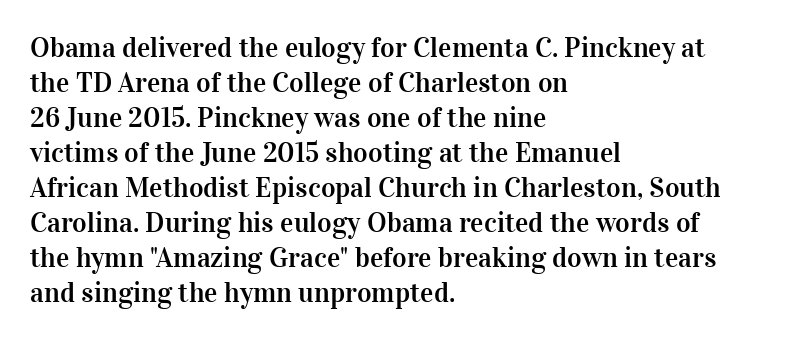
{"serif": "yes", "italic": "no", "width": "normal", "stroke_contrast": "high", "x_height": "medium", "monospaced": "no", "underline": "no", "align": "left", "line_spacing": "normal", "line_spacing_ratio": 1.25, "letter_spacing": "normal", "letter_spacing_em": 0.0, "glyph_px": 28}
